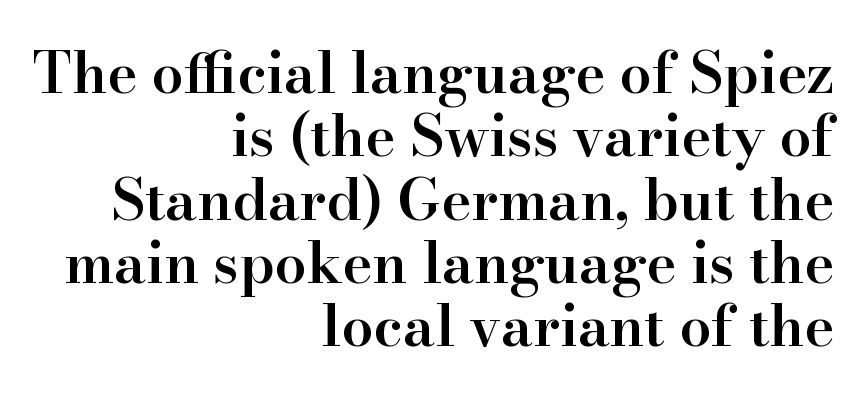
Is this a fixed-width face? No — the glyphs have proportional, varying widths. Rows of type sit shoulder to shoulder in the vertical direction. In CSS terms this would be text-align: right. The text was rendered using a seriffed face with decorative stroke endings. Compared with typical body copy, the letter spacing here is the same. Plain, unruled lines of type.
